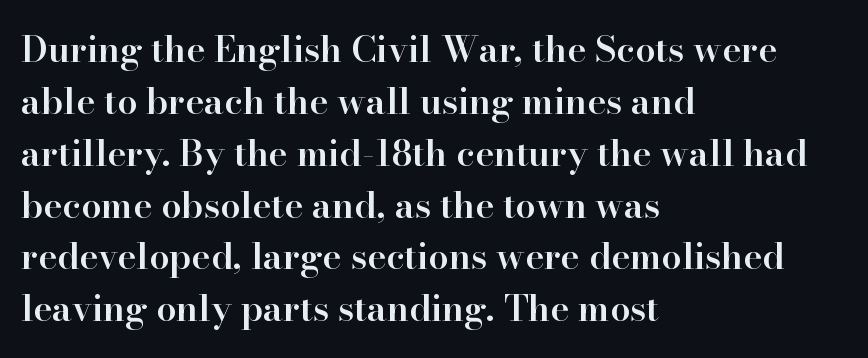
The letters advance in unequal steps, a hallmark of proportional type. Every letter is mildly thick-stroked: semibold rather than bold. Honestly, the letter spacing is just normal — you wouldn't notice it. What kind of face is this? One with serifs. This is roman type, the default non-slanted kind.
